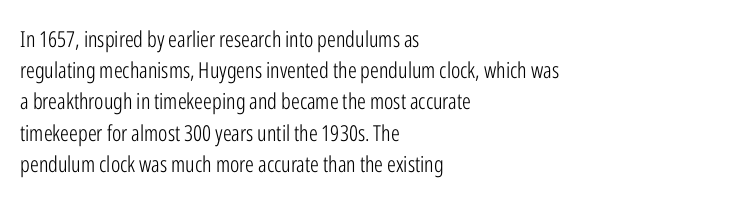
{"italic": "no", "bold": "no", "underline": "no", "align": "left", "line_spacing": "normal", "line_spacing_ratio": 1.42, "letter_spacing": "normal", "letter_spacing_em": 0.0, "glyph_px": 22}
